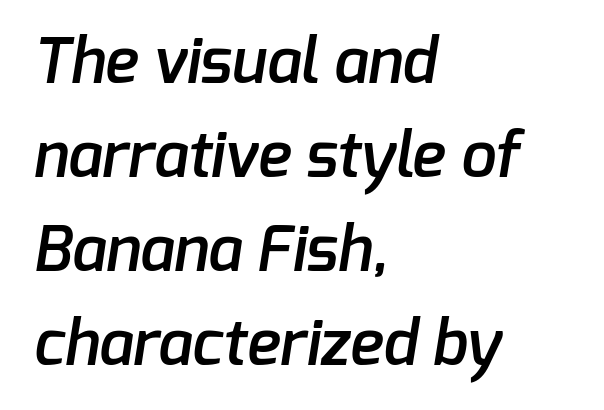
These lines are composed in type without serifs. Glyph-to-glyph distance matches everyday printed text. Each glyph is drawn with semibold strokes, heavier than normal yet not fully bold. Whoever set this chose a conventional vertical rhythm.
